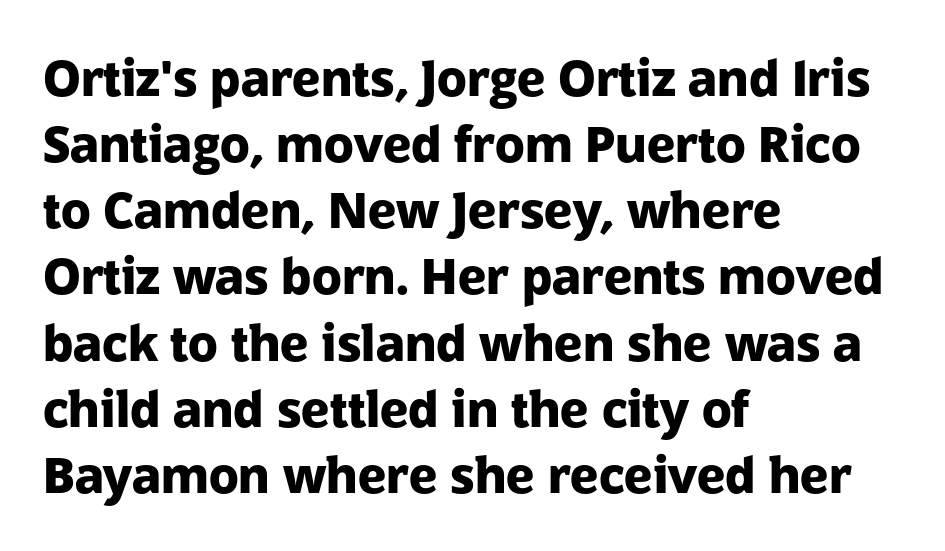
The typesetter chose a ragged-right arrangement here. A typesetter would mark this as roman, not italic. Words appear dense and cohesive because spacing is normal. The rows are spaced the way most documents space them. Strokes here are thick enough to call this a true bold. Font category for this specimen: sans-serif.
